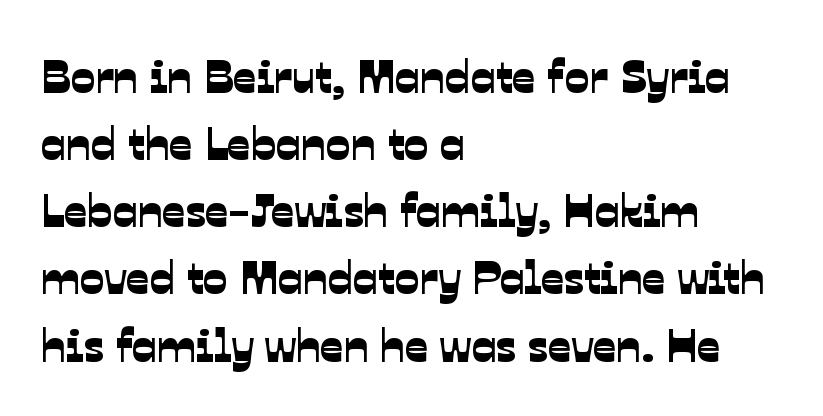
The image shows 46 px sans-serif type; set left-aligned, normal line spacing (1.46x), normal letter spacing, not underlined; low stroke contrast and a medium x-height.
